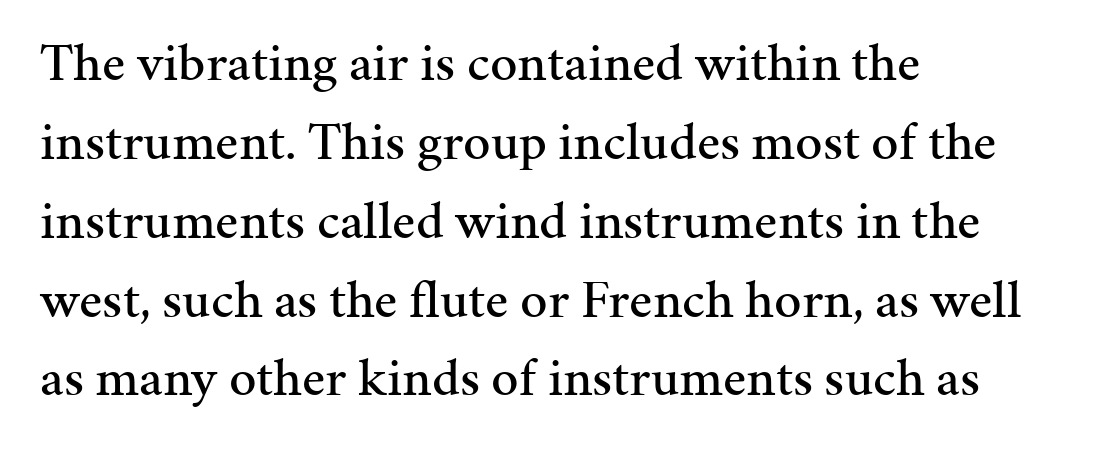
The image shows 54 px serif type, upright; set left-aligned, normal line spacing (1.46x), normal letter spacing, not underlined; medium stroke contrast and a medium x-height.
